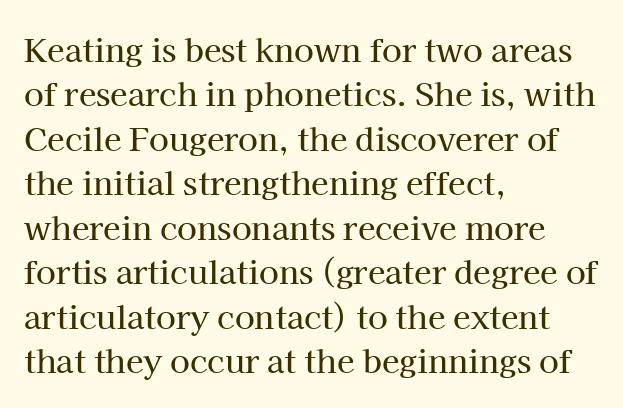
Q: Is the text italic (slanted)? A: No, it is upright.
Q: Is the typeface a serif or a sans-serif typeface? A: Serif.
Q: Is the text underlined? A: No.
Q: How is the paragraph aligned? A: Left-aligned.
Q: Is the spacing between letters normal or unusually wide? A: Normal.
Q: Is the spacing between lines tight, normal or loose? A: Normal.
Q: Width (condensed, normal, or wide)? A: Normal.
Q: Stroke contrast? A: High.
Q: x-height? A: Medium.
Q: Monospaced? A: No.
